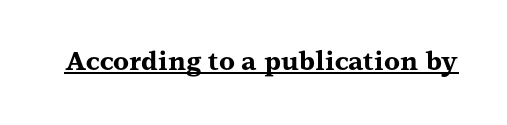
The image shows 26 px bold type, upright; set normal letter spacing, underlined.
